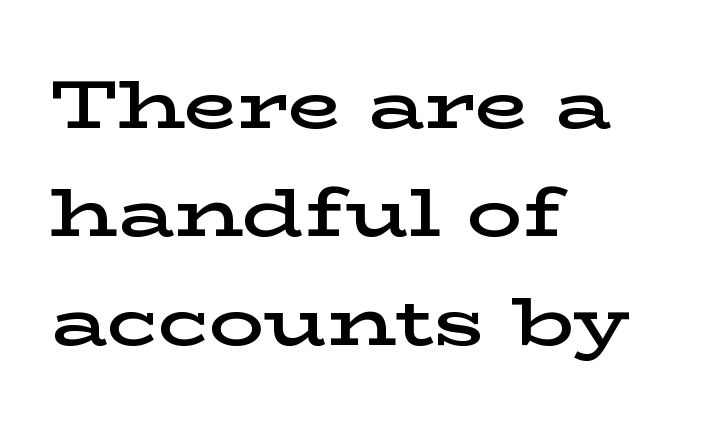
Q: Is the text bold? A: Semi-bold.
Q: Is the text italic (slanted)? A: No, it is upright.
Q: Is the typeface a serif or a sans-serif typeface? A: Serif.
Q: Is the text underlined? A: No.
Q: How is the paragraph aligned? A: Left-aligned.
Q: Is the spacing between letters normal or unusually wide? A: Normal.
Q: Is the spacing between lines tight, normal or loose? A: Normal.
Q: Width (condensed, normal, or wide)? A: Wide.
Q: Stroke contrast? A: Low.
Q: x-height? A: Medium.
Q: Monospaced? A: No.
